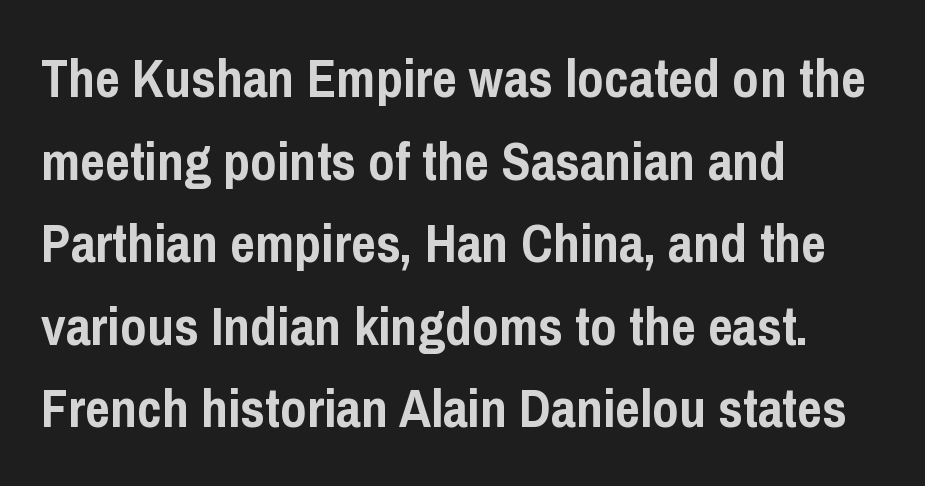
{"serif": "no", "italic": "no", "bold": "yes", "weight": "semibold", "width": "condensed", "stroke_contrast": "low", "x_height": "medium", "monospaced": "no", "underline": "no", "align": "left", "line_spacing": "normal", "line_spacing_ratio": 1.53, "letter_spacing": "normal", "letter_spacing_em": 0.0, "glyph_px": 54}
